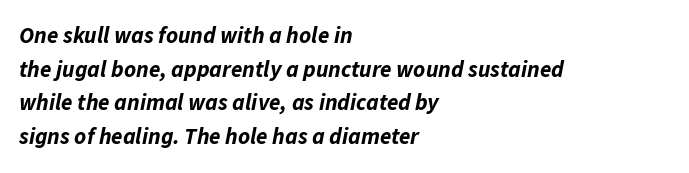
In terms of posture, this sample is oblique. The characters look thick and weighty, a clear bold. Rows of type keep a routine distance in the vertical direction. You could call the tracking neutral — neither tight nor loose.
